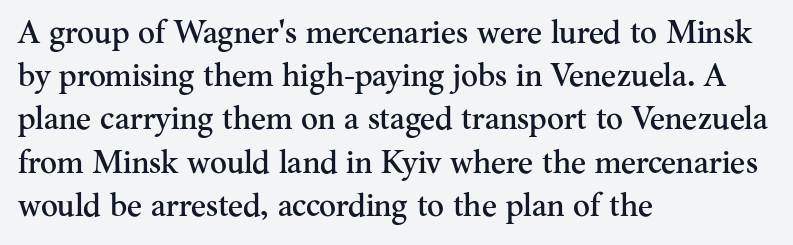
Q: Is the text italic (slanted)? A: No, it is upright.
Q: Is the typeface a serif or a sans-serif typeface? A: Serif.
Q: Is the text underlined? A: No.
Q: How is the paragraph aligned? A: Left-aligned.
Q: Is the spacing between letters normal or unusually wide? A: Normal.
Q: Is the spacing between lines tight, normal or loose? A: Normal.
Q: Width (condensed, normal, or wide)? A: Normal.
Q: Stroke contrast? A: Medium.
Q: x-height? A: Small.
Q: Monospaced? A: No.
